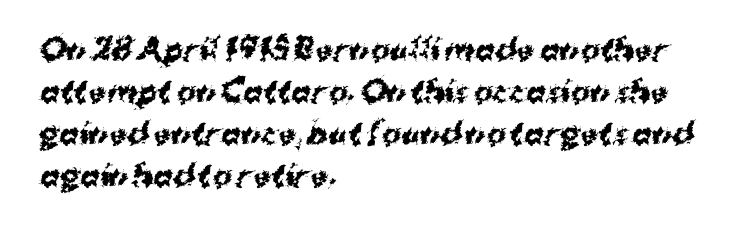
Glyph-to-glyph distance matches everyday printed text. Does the copy run flush right? No — it runs flush left. Looks like regular typesetting: each glyph gets only the width it needs. Descender tails drop into unmarked territory. What's the leading like? Ordinary, nothing unusual. Serif or sans? Sans — the stroke terminals are bare.
